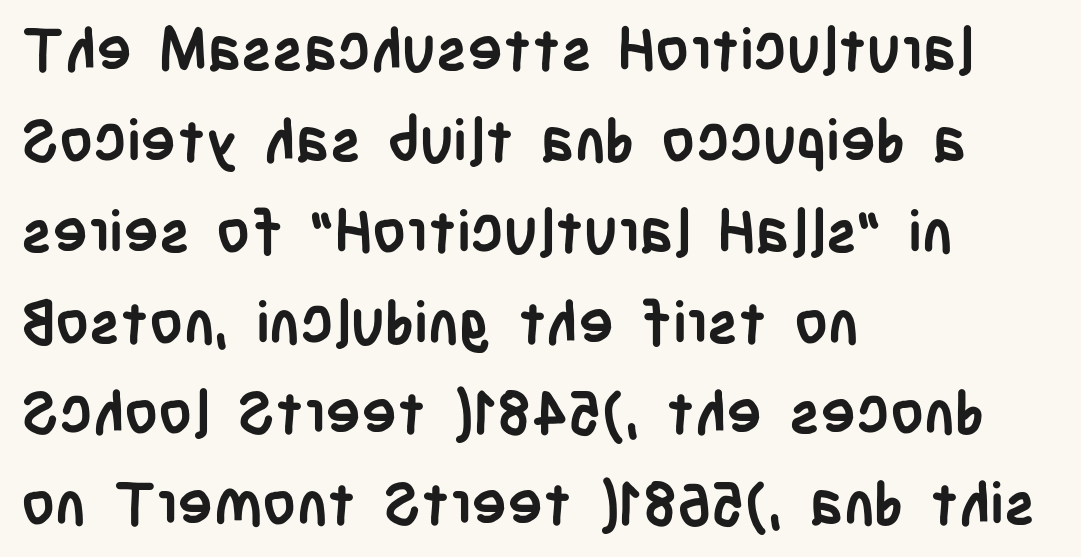
{"serif": "no", "italic": "no", "bold": "yes", "weight": "semibold", "width": "condensed", "stroke_contrast": "low", "x_height": "large", "monospaced": "no", "underline": "no", "align": "left", "line_spacing": "normal", "line_spacing_ratio": 1.54, "letter_spacing": "normal", "letter_spacing_em": 0.0, "glyph_px": 59}
